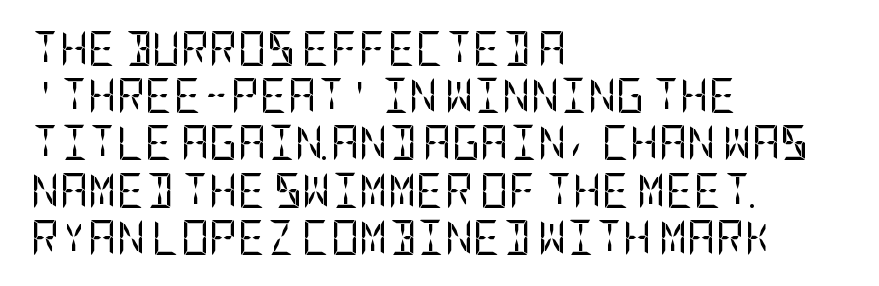
Q: Is the text bold? A: No.
Q: Is the text italic (slanted)? A: No, it is upright.
Q: Is the typeface a serif or a sans-serif typeface? A: Sans-serif.
Q: Is the text underlined? A: No.
Q: How is the paragraph aligned? A: Left-aligned.
Q: Is the spacing between letters normal or unusually wide? A: Normal.
Q: Is the spacing between lines tight, normal or loose? A: Normal.
Q: Width (condensed, normal, or wide)? A: Condensed.
Q: Stroke contrast? A: Low.
Q: x-height? A: Large.
